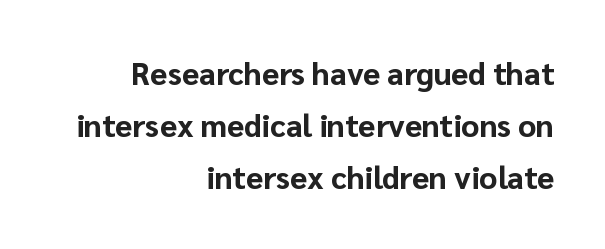
The typography opts for an upright posture over an oblique one. Is this a fixed-width face? No — the glyphs have proportional, varying widths. This sample keeps an unexceptional amount of space between lines. Just letters on the line, the space beneath them empty. Font category for this specimen: sans-serif.
